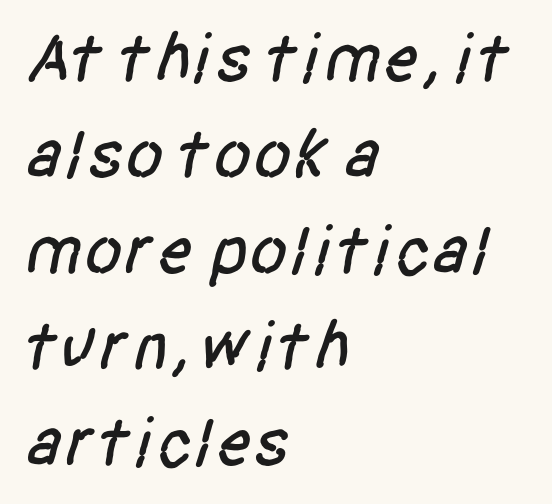
Q: Is the typeface a serif or a sans-serif typeface? A: Sans-serif.
Q: Is the text underlined? A: No.
Q: How is the paragraph aligned? A: Left-aligned.
Q: Is the spacing between letters normal or unusually wide? A: Normal.
Q: Is the spacing between lines tight, normal or loose? A: Normal.
Q: Width (condensed, normal, or wide)? A: Condensed.
Q: Stroke contrast? A: Low.
Q: x-height? A: Large.
Q: Monospaced? A: No.
